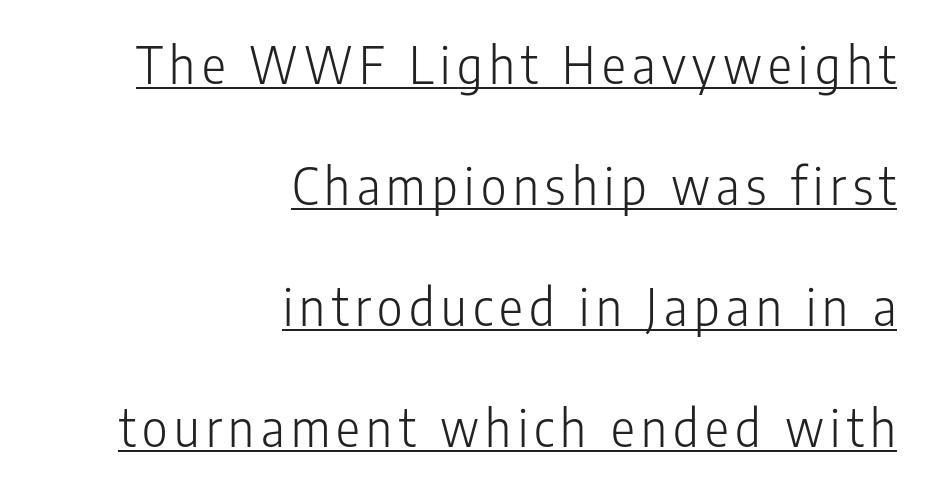
The image shows 50 px light, condensed sans-serif type, upright; set right-aligned, loose line spacing (2.42x), underlined; low stroke contrast and a medium x-height.
